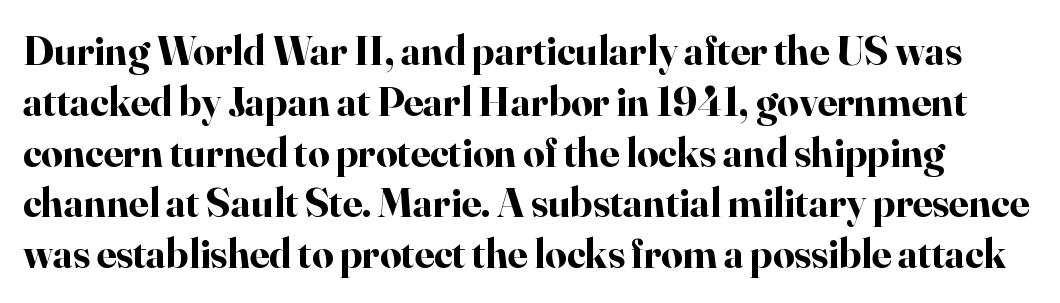
{"serif": "yes", "italic": "no", "bold": "yes", "weight": "bold", "width": "normal", "stroke_contrast": "high", "x_height": "small", "monospaced": "no", "underline": "no", "line_spacing_ratio": 1.21, "letter_spacing": "normal", "letter_spacing_em": 0.0, "glyph_px": 42}
